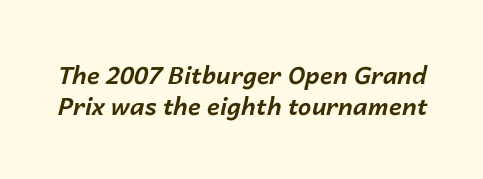
Q: Is the text bold? A: Yes.
Q: Is the text italic (slanted)? A: Yes, it leans right by about 14 degrees.
Q: Is the text underlined? A: No.
Q: Is the spacing between letters normal or unusually wide? A: Normal.
Q: Is the spacing between lines tight, normal or loose? A: Normal.
